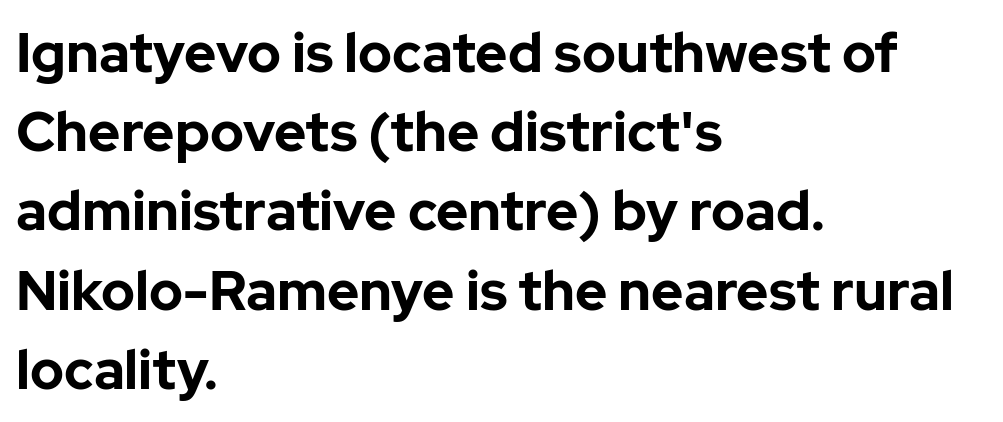
Summary of weight: heavy, a full bold. Honestly, the letter spacing is just normal — you wouldn't notice it. Has an underline been added? It has not. Casual observation: everything's shoved over to the left. A typesetter would call this proportional, since set widths differ per character.
